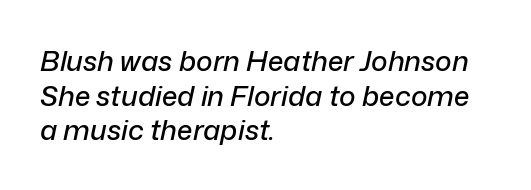
Q: Is the text italic (slanted)? A: Yes, it leans right by about 12 degrees.
Q: Is the text underlined? A: No.
Q: How is the paragraph aligned? A: Left-aligned.
Q: Is the spacing between letters normal or unusually wide? A: Normal.
Q: Width (condensed, normal, or wide)? A: Normal.
Q: Stroke contrast? A: Low.
Q: x-height? A: Medium.
Q: Monospaced? A: No.
